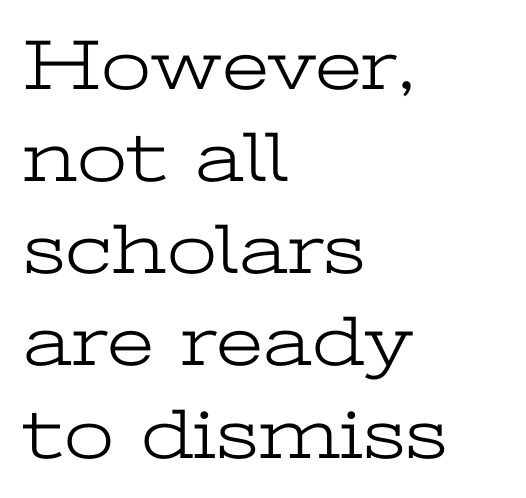
{"serif": "yes", "italic": "no", "bold": "no", "weight": "light", "width": "wide", "stroke_contrast": "low", "x_height": "medium", "monospaced": "no", "underline": "no", "align": "left", "line_spacing": "normal", "line_spacing_ratio": 1.28, "letter_spacing": "normal", "letter_spacing_em": 0.0, "glyph_px": 72}
